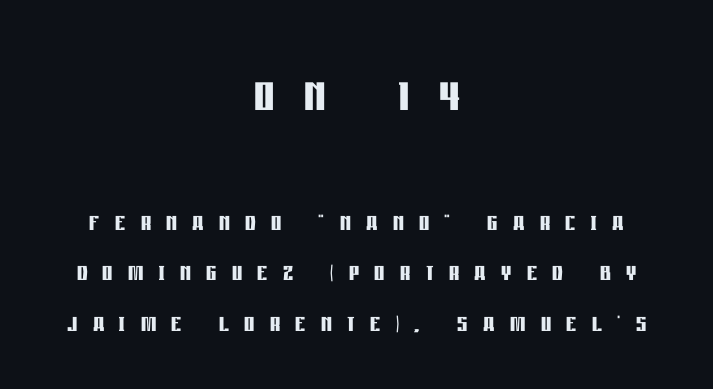
The image shows 63 px semibold, condensed sans-serif type, upright; set centered, normal line spacing (1.59x), unusually wide letter spacing (+0.48 em), not underlined; the first (top) block is 1.97x larger; low stroke contrast and a large x-height.
